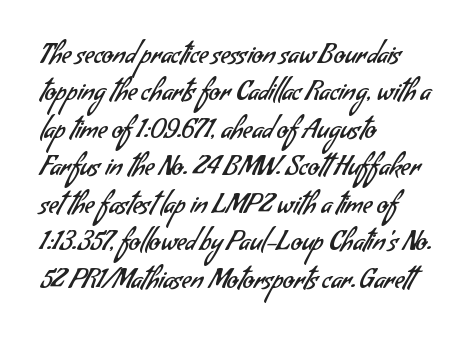
The image shows 26 px text type; set left-aligned, normal line spacing (1.44x), normal letter spacing, not underlined.
